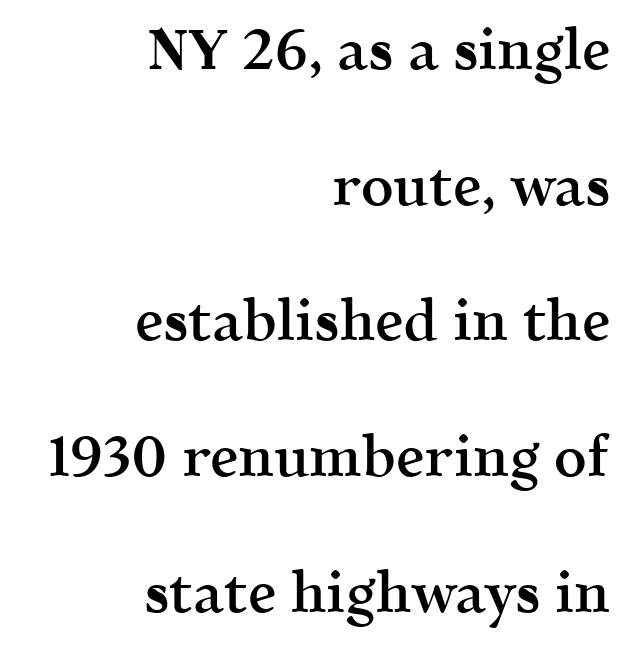
Q: Is the text bold? A: Semi-bold.
Q: Is the text italic (slanted)? A: No, it is upright.
Q: Is the typeface a serif or a sans-serif typeface? A: Serif.
Q: Is the text underlined? A: No.
Q: How is the paragraph aligned? A: Right-aligned.
Q: Is the spacing between letters normal or unusually wide? A: Normal.
Q: Is the spacing between lines tight, normal or loose? A: Loose.
Q: Width (condensed, normal, or wide)? A: Normal.
Q: x-height? A: Medium.
Q: Monospaced? A: No.
